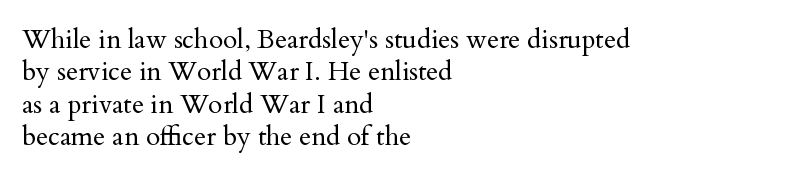
Q: Is the text bold? A: No.
Q: Is the text italic (slanted)? A: No, it is upright.
Q: Is the text underlined? A: No.
Q: How is the paragraph aligned? A: Left-aligned.
Q: Is the spacing between letters normal or unusually wide? A: Normal.
Q: Is the spacing between lines tight, normal or loose? A: Normal.
